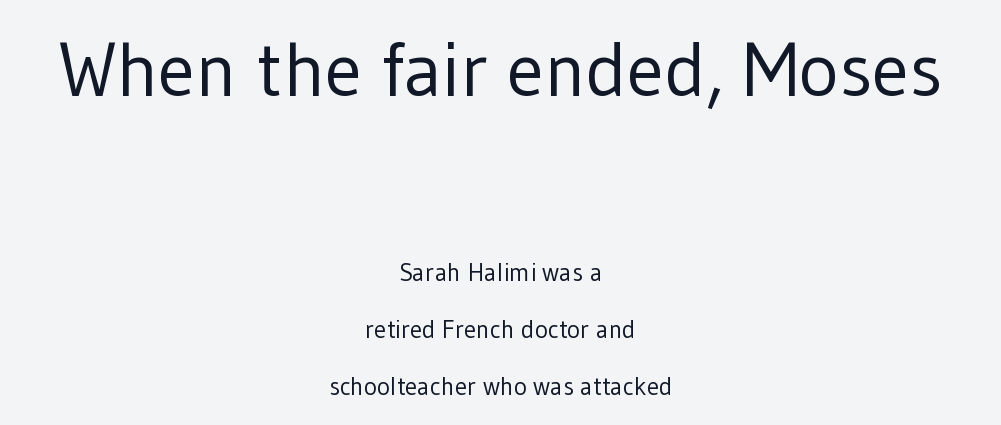
Q: Is the text bold? A: No.
Q: Is the text italic (slanted)? A: No, it is upright.
Q: Is the typeface a serif or a sans-serif typeface? A: Sans-serif.
Q: Is the text underlined? A: No.
Q: How is the paragraph aligned? A: Centered.
Q: Is the spacing between letters normal or unusually wide? A: Normal.
Q: Is the spacing between lines tight, normal or loose? A: Loose.
Q: Which block of text is set in a larger size, the first (top) or the second (bottom)? A: The first (top) one.
Q: Width (condensed, normal, or wide)? A: Normal.
Q: Stroke contrast? A: Low.
Q: x-height? A: Medium.
Q: Monospaced? A: No.
